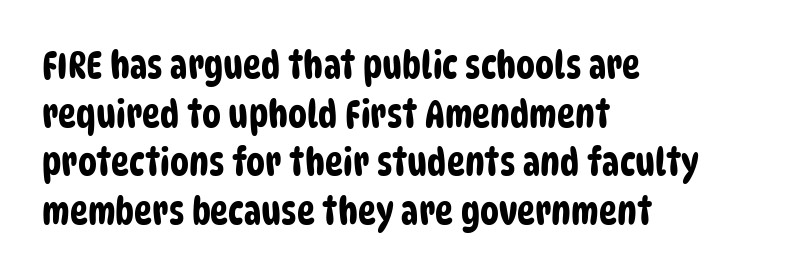
{"serif": "no", "width": "condensed", "stroke_contrast": "low", "x_height": "large", "monospaced": "no", "underline": "no", "align": "left", "line_spacing": "normal", "line_spacing_ratio": 1.28, "letter_spacing": "normal", "letter_spacing_em": 0.0, "glyph_px": 38}
